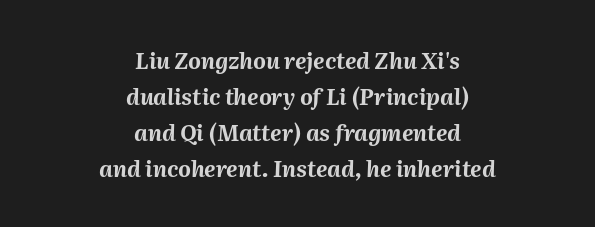
{"italic": "yes", "lean": "right", "slant_degrees": 2, "bold": "yes", "underline": "no", "align": "center", "line_spacing": "normal", "line_spacing_ratio": 1.63, "letter_spacing": "normal", "letter_spacing_em": 0.0, "glyph_px": 22}
